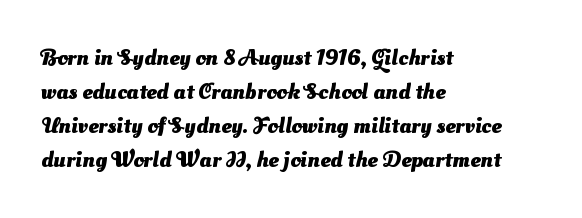
The image shows 23 px bold type; set left-aligned, normal line spacing (1.48x), normal letter spacing, not underlined.
